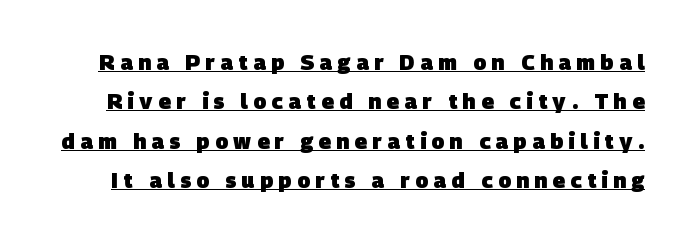
Between one letter and the next there's a generous, obvious gap. Does a line run under the words? Yes, clearly. Summary of weight: heavy, a full bold.
